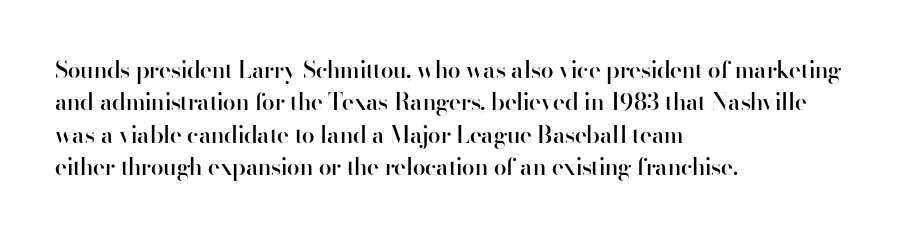
The image shows 23 px text type, upright; set left-aligned, normal line spacing (1.41x), normal letter spacing, not underlined.
